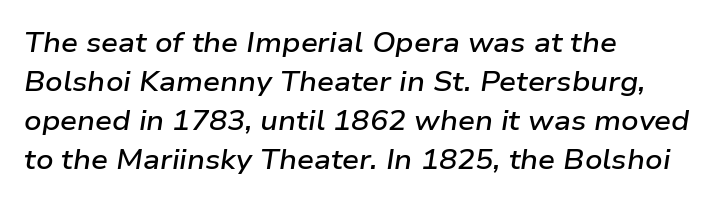
Q: Is the text bold? A: Semi-bold.
Q: Is the text italic (slanted)? A: Yes, it leans right by about 9 degrees.
Q: Is the text underlined? A: No.
Q: How is the paragraph aligned? A: Left-aligned.
Q: Is the spacing between letters normal or unusually wide? A: Normal.
Q: Is the spacing between lines tight, normal or loose? A: Normal.
